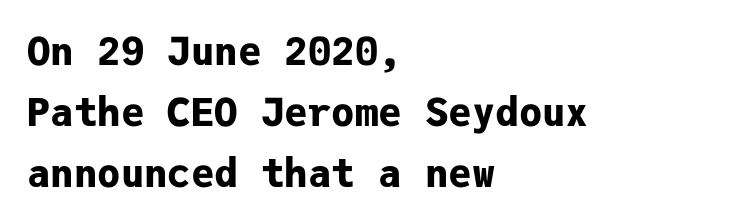
Underlining? Definitely not there. Every character sits straight up, as roman type does. Spacing between characters is what you'd get straight out of the box. Its strokes are broad and dark, the hallmark of bold type. If you drew a ruler down the left edge, every line would touch it.
